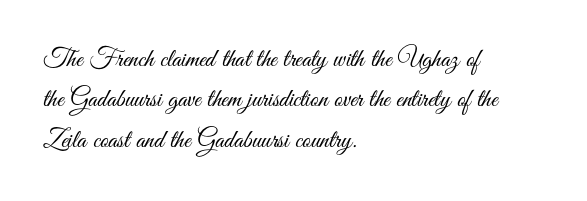
The image shows 26 px text type; set left-aligned, normal line spacing (1.55x), normal letter spacing, not underlined.
